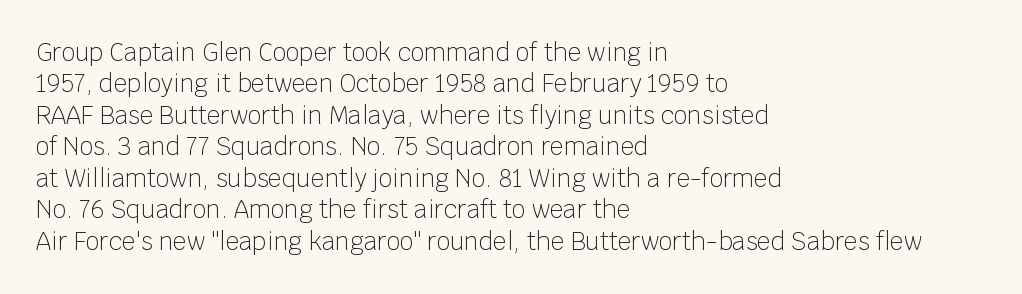
What stands out about the letter spacing? Nothing — it is the standard amount. Unmarked baselines from the first word to the last. The rendering anchors every line to the left-hand side. Regarding leading, the lines here are spaced in the standard way. Compared with a typical body face, this is equally light or lighter still. In terms of posture, this sample is upright.
